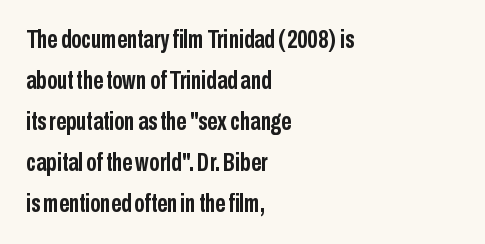
Letters rest on an invisible, unmarked baseline. This sample uses plain, unmodified letter spacing. Summary of weight: heavy, a full bold. This sample keeps an unexceptional amount of space between lines.
